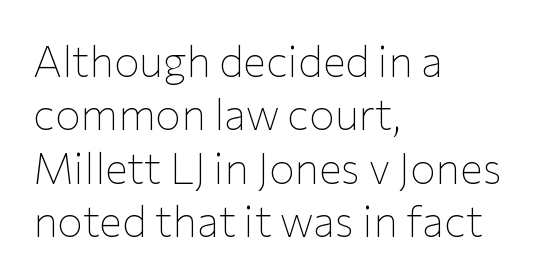
The image shows 43 px thin sans-serif type, upright; set left-aligned, line spacing 1.24x, normal letter spacing, not underlined; low stroke contrast and a medium x-height.
